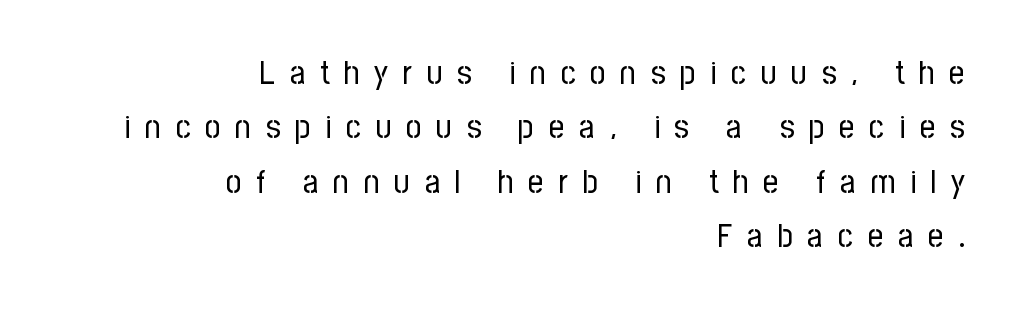
{"serif": "no", "italic": "no", "bold": "no", "weight": "regular", "width": "condensed", "stroke_contrast": "low", "x_height": "medium", "monospaced": "no", "underline": "no", "align": "right", "line_spacing": "normal", "line_spacing_ratio": 1.6, "letter_spacing": "wide", "letter_spacing_em": 0.43, "glyph_px": 34}
